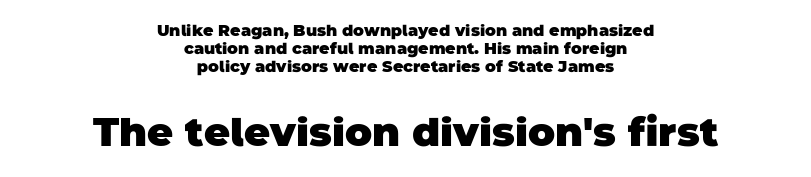
{"serif": "no", "bold": "yes", "weight": "heavy", "width": "normal", "stroke_contrast": "low", "x_height": "large", "monospaced": "no", "underline": "no", "align": "center", "line_spacing": "tight", "line_spacing_ratio": 1.14, "letter_spacing": "normal", "letter_spacing_em": 0.0, "larger_block": "second", "size_ratio": 2.5, "glyph_px": 40}
